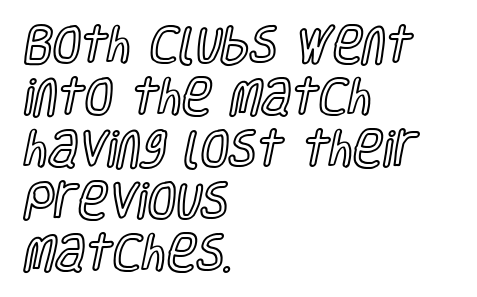
Q: Is the text italic (slanted)? A: Yes.
Q: Is the text underlined? A: No.
Q: How is the paragraph aligned? A: Left-aligned.
Q: Is the spacing between letters normal or unusually wide? A: Normal.
Q: Is the spacing between lines tight, normal or loose? A: Normal.
Q: Width (condensed, normal, or wide)? A: Condensed.
Q: x-height? A: Large.
Q: Monospaced? A: No.
